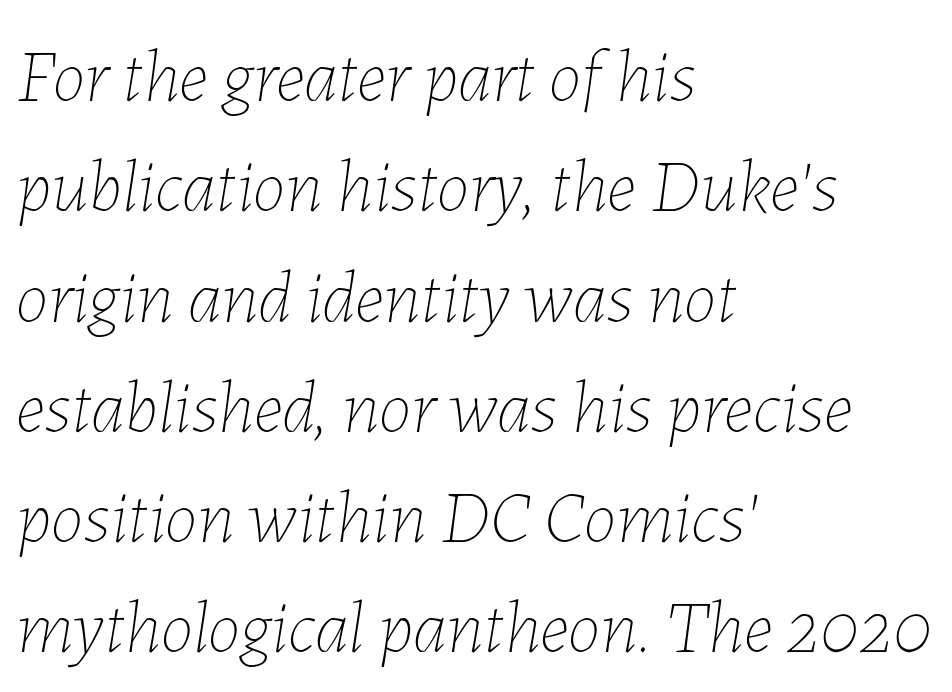
The image shows 74 px thin type, italic (leaning right); set left-aligned, normal line spacing (1.49x), normal letter spacing, not underlined; low stroke contrast and a medium x-height.
